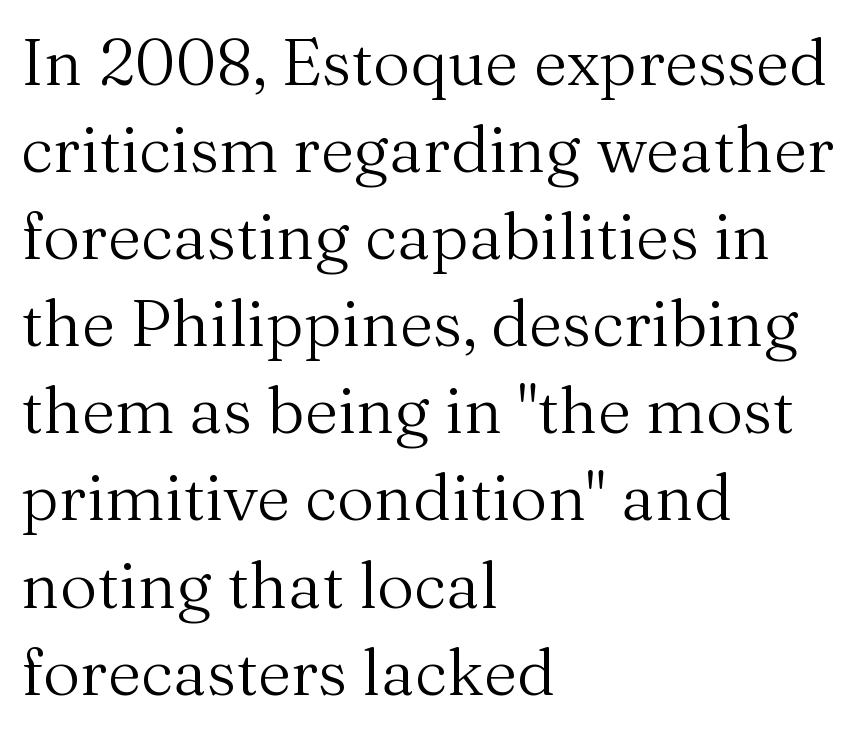
{"serif": "yes", "italic": "no", "bold": "no", "weight": "regular", "width": "normal", "stroke_contrast": "medium", "x_height": "medium", "monospaced": "no", "underline": "no", "align": "left", "line_spacing": "normal", "line_spacing_ratio": 1.34, "letter_spacing": "normal", "letter_spacing_em": 0.0, "glyph_px": 65}
